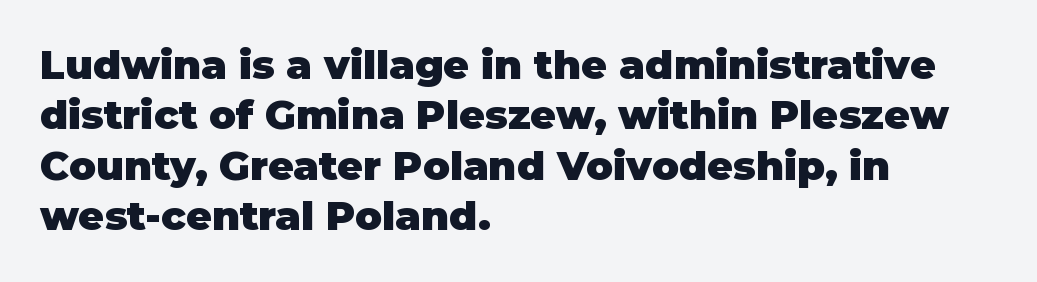
{"serif": "no", "italic": "no", "bold": "yes", "weight": "heavy", "width": "normal", "stroke_contrast": "low", "x_height": "large", "monospaced": "no", "underline": "no", "align": "left", "line_spacing": "normal", "line_spacing_ratio": 1.26, "letter_spacing": "normal", "letter_spacing_em": 0.0, "glyph_px": 40}
